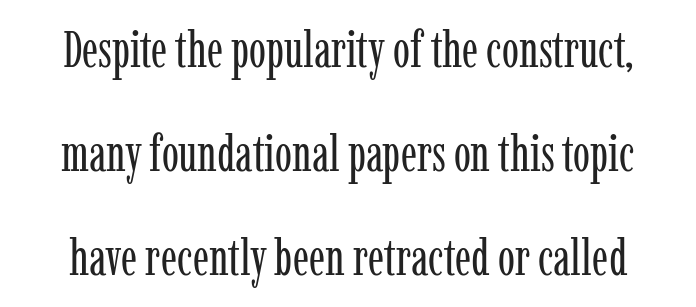
{"serif": "yes", "italic": "no", "bold": "no", "weight": "regular", "width": "condensed", "stroke_contrast": "low", "x_height": "medium", "monospaced": "no", "underline": "no", "line_spacing": "loose", "line_spacing_ratio": 2.04, "letter_spacing": "normal", "letter_spacing_em": 0.0, "glyph_px": 51}
